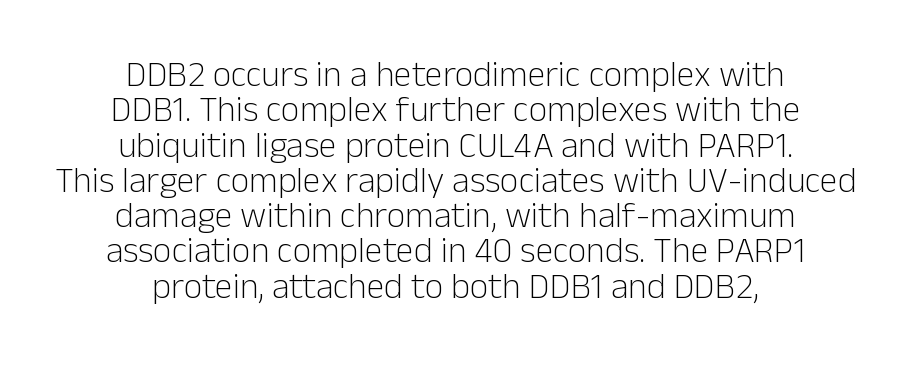
Q: Is the text bold? A: No.
Q: Is the text italic (slanted)? A: No, it is upright.
Q: Is the typeface a serif or a sans-serif typeface? A: Sans-serif.
Q: Is the text underlined? A: No.
Q: How is the paragraph aligned? A: Centered.
Q: Is the spacing between letters normal or unusually wide? A: Normal.
Q: Is the spacing between lines tight, normal or loose? A: Tight.
Q: Width (condensed, normal, or wide)? A: Normal.
Q: Stroke contrast? A: Low.
Q: x-height? A: Medium.
Q: Monospaced? A: No.
